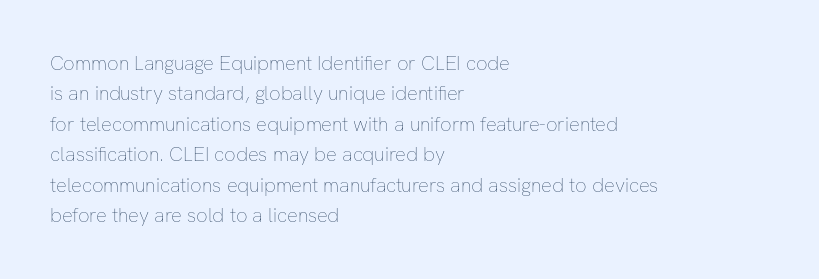
{"italic": "no", "bold": "no", "underline": "no", "align": "left", "line_spacing": "normal", "line_spacing_ratio": 1.52, "letter_spacing": "normal", "letter_spacing_em": 0.0, "glyph_px": 20}
